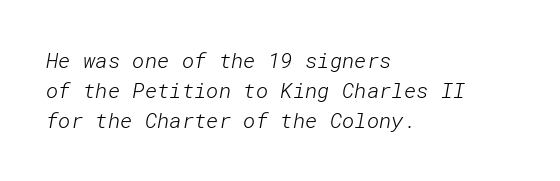
Q: Is the text bold? A: No.
Q: Is the text underlined? A: No.
Q: How is the paragraph aligned? A: Left-aligned.
Q: Is the spacing between letters normal or unusually wide? A: Normal.
Q: Is the spacing between lines tight, normal or loose? A: Normal.
